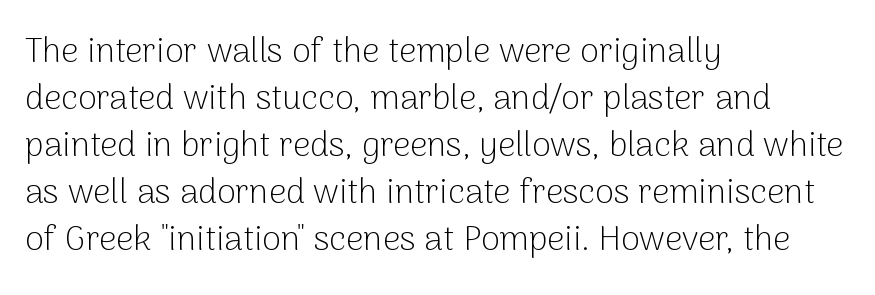
{"serif": "no", "italic": "no", "bold": "no", "weight": "light", "width": "normal", "stroke_contrast": "low", "x_height": "medium", "monospaced": "no", "underline": "no", "align": "left", "line_spacing": "normal", "line_spacing_ratio": 1.38, "letter_spacing": "normal", "letter_spacing_em": 0.0, "glyph_px": 34}
